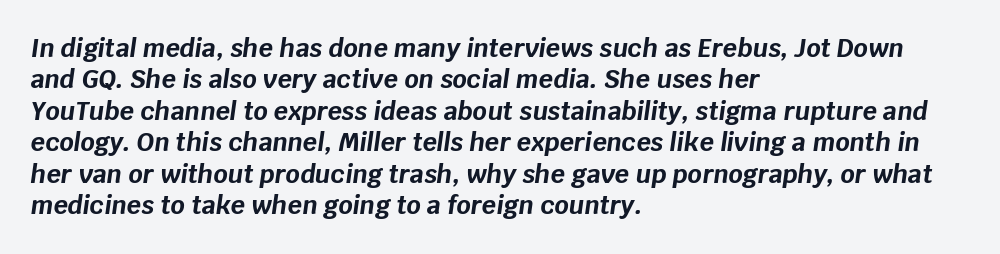
Q: Is the text bold? A: Yes.
Q: Is the text italic (slanted)? A: Yes, it leans right by about 8 degrees.
Q: Is the text underlined? A: No.
Q: How is the paragraph aligned? A: Left-aligned.
Q: Is the spacing between letters normal or unusually wide? A: Normal.
Q: Is the spacing between lines tight, normal or loose? A: Normal.
